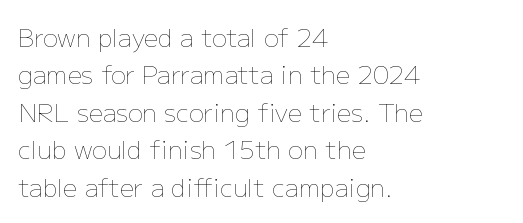
The image shows 25 px text type, upright; set left-aligned, normal line spacing (1.5x), normal letter spacing, not underlined.
